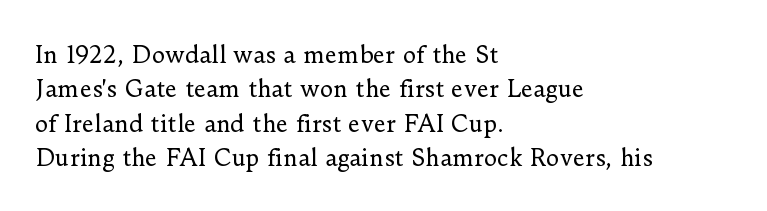
Observe the ordinary spacing: letters are neighbours, not strangers. Only glyphs here, with clear space below each row. Honestly, the row spacing looks completely unremarkable. No letter is thick-stroked: the sample isn't bold.
